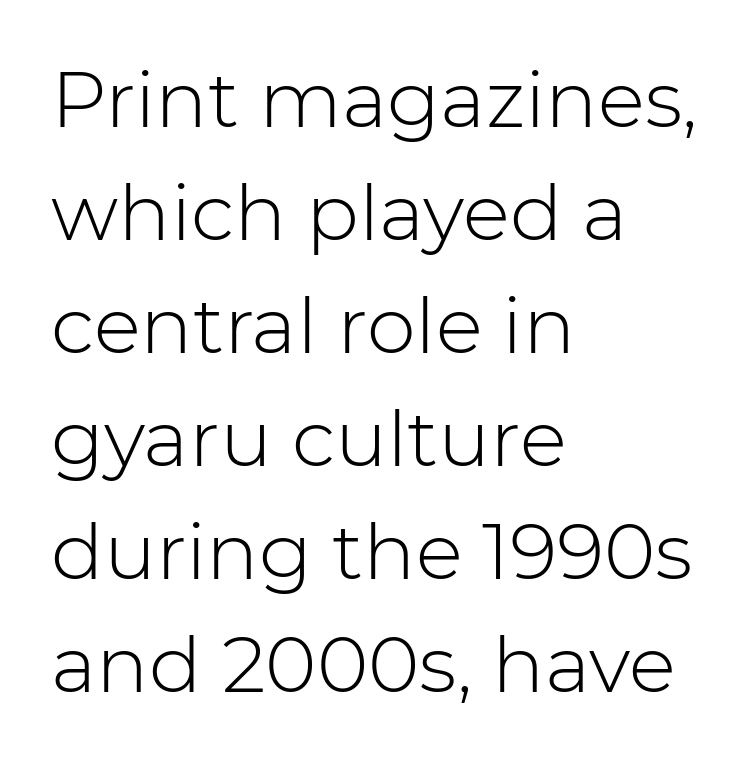
The image shows 78 px light sans-serif type, upright; set left-aligned, normal line spacing (1.45x), normal letter spacing, not underlined; low stroke contrast and a medium x-height.
